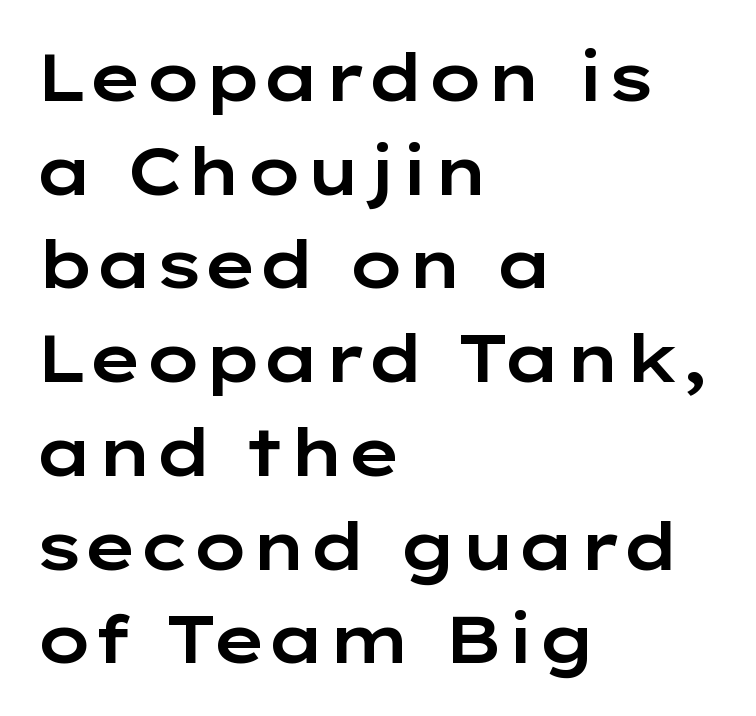
Q: Is the text italic (slanted)? A: No, it is upright.
Q: Is the typeface a serif or a sans-serif typeface? A: Sans-serif.
Q: Is the text underlined? A: No.
Q: How is the paragraph aligned? A: Left-aligned.
Q: Is the spacing between letters normal or unusually wide? A: Normal.
Q: Is the spacing between lines tight, normal or loose? A: Normal.
Q: Width (condensed, normal, or wide)? A: Wide.
Q: Stroke contrast? A: Low.
Q: x-height? A: Medium.
Q: Monospaced? A: No.
